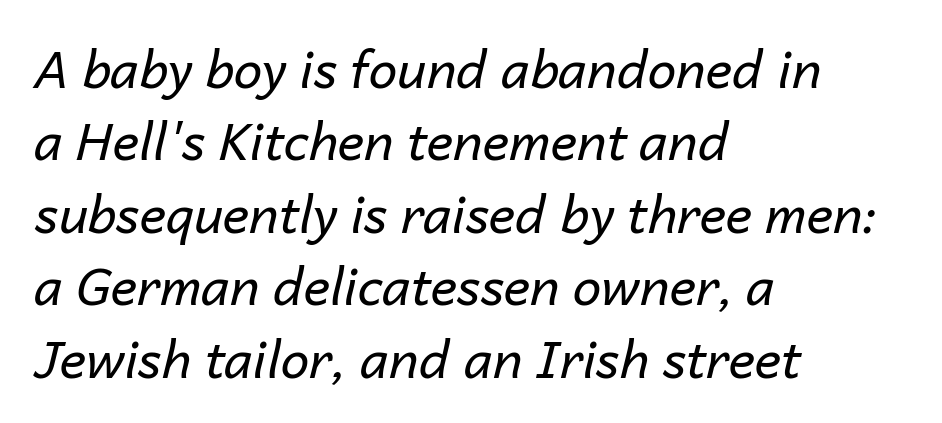
Q: Is the text bold? A: No.
Q: Is the text italic (slanted)? A: Yes, it leans right by about 14 degrees.
Q: Is the text underlined? A: No.
Q: How is the paragraph aligned? A: Left-aligned.
Q: Is the spacing between letters normal or unusually wide? A: Normal.
Q: Is the spacing between lines tight, normal or loose? A: Normal.
Q: Width (condensed, normal, or wide)? A: Normal.
Q: Stroke contrast? A: Low.
Q: x-height? A: Medium.
Q: Monospaced? A: No.
